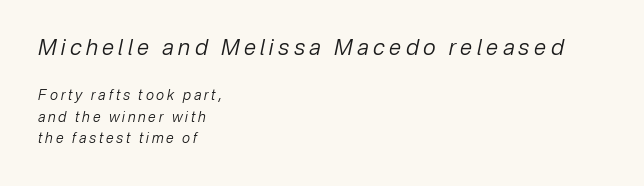
Q: Is the text bold? A: No.
Q: Is the text italic (slanted)? A: Yes, it leans right by about 12 degrees.
Q: Is the text underlined? A: No.
Q: How is the paragraph aligned? A: Left-aligned.
Q: Is the spacing between letters normal or unusually wide? A: Unusually wide.
Q: Is the spacing between lines tight, normal or loose? A: Normal.
Q: Which block of text is set in a larger size, the first (top) or the second (bottom)? A: The first (top) one.
